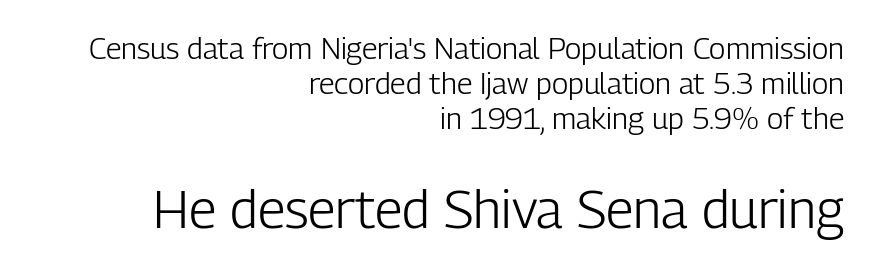
{"serif": "no", "italic": "no", "bold": "no", "weight": "light", "width": "condensed", "stroke_contrast": "low", "x_height": "medium", "monospaced": "no", "underline": "no", "align": "right", "line_spacing_ratio": 1.16, "letter_spacing": "normal", "letter_spacing_em": 0.0, "larger_block": "second", "size_ratio": 1.77, "glyph_px": 53}
